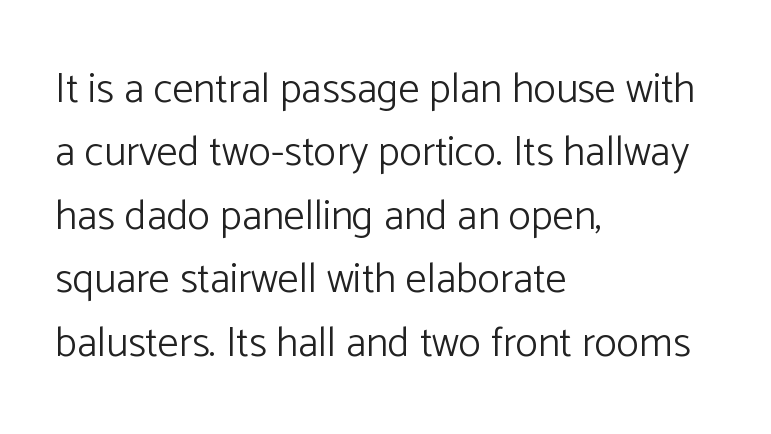
The image shows 42 px light sans-serif type, upright; set left-aligned, normal line spacing (1.51x), normal letter spacing, not underlined; low stroke contrast and a medium x-height.
